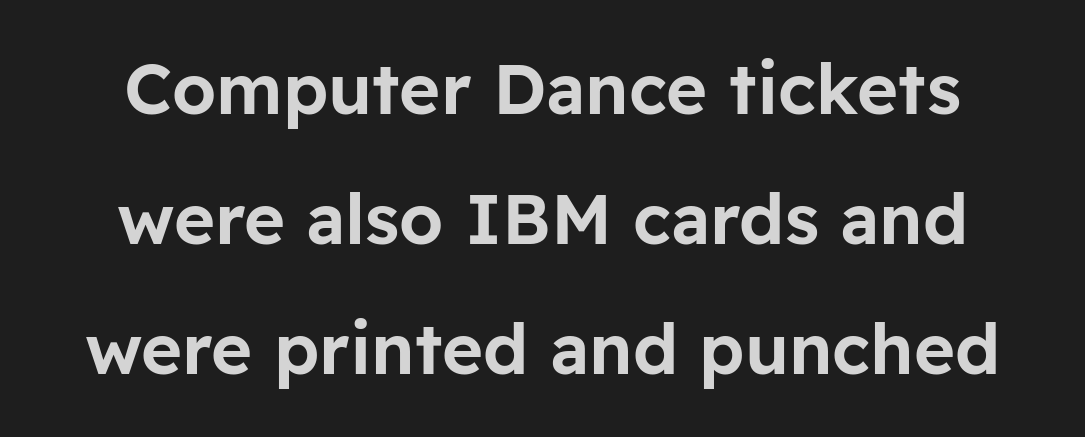
Characters follow at the spacing the type designer built in. Serif or sans? Sans — the stroke terminals are bare. Clear beneath every line of the passage. Characters remain perfectly vertical along every line. The face used here is proportionally spaced, like ordinary book or web type.
